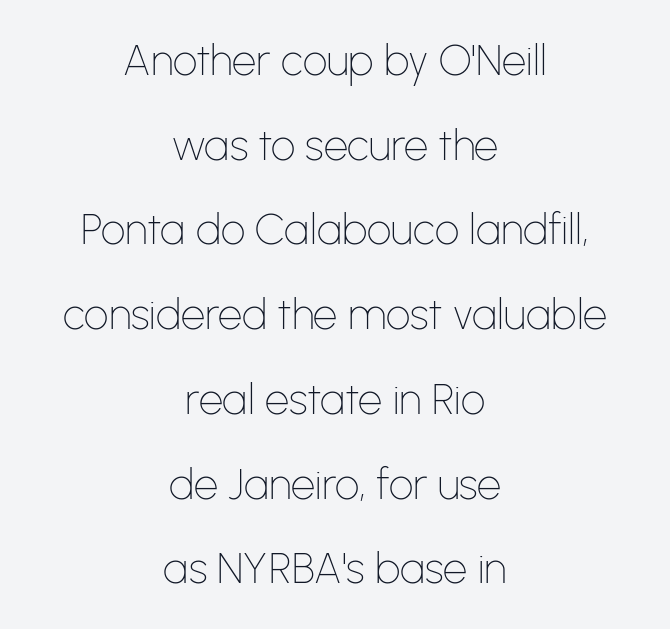
Classification — sans serif. Words float on clear page, feet unadorned. These lines were composed using upright roman letters. Nothing unusual about the tracking: characters are spaced as the font intends. On a weight scale, this lands at 450 or below.
